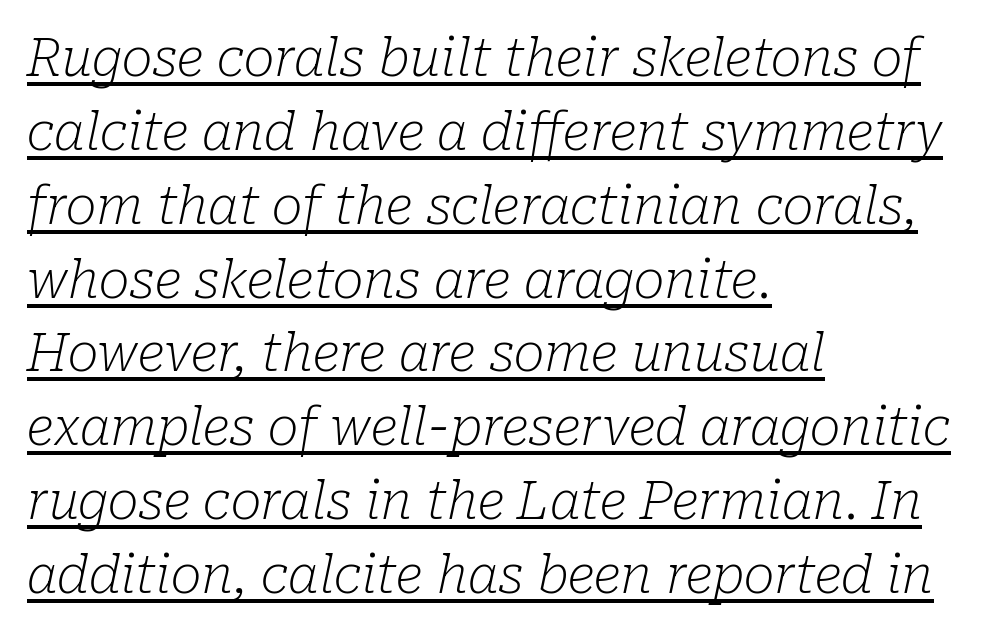
The image shows 52 px light serif type, italic (leaning right); set left-aligned, normal line spacing (1.42x), normal letter spacing, underlined; low stroke contrast and a medium x-height.
